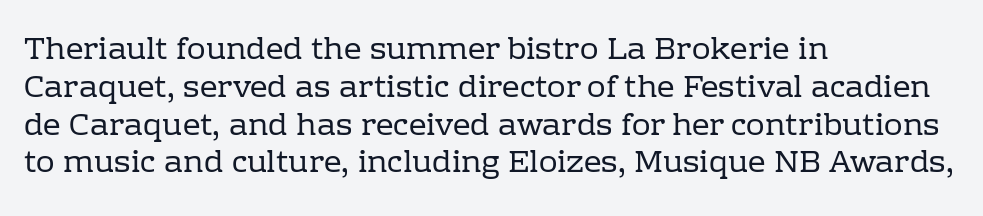
The image shows 31 px regular-weight serif type, upright; set left-aligned, line spacing 1.22x, normal letter spacing, not underlined; low stroke contrast and a medium x-height.
